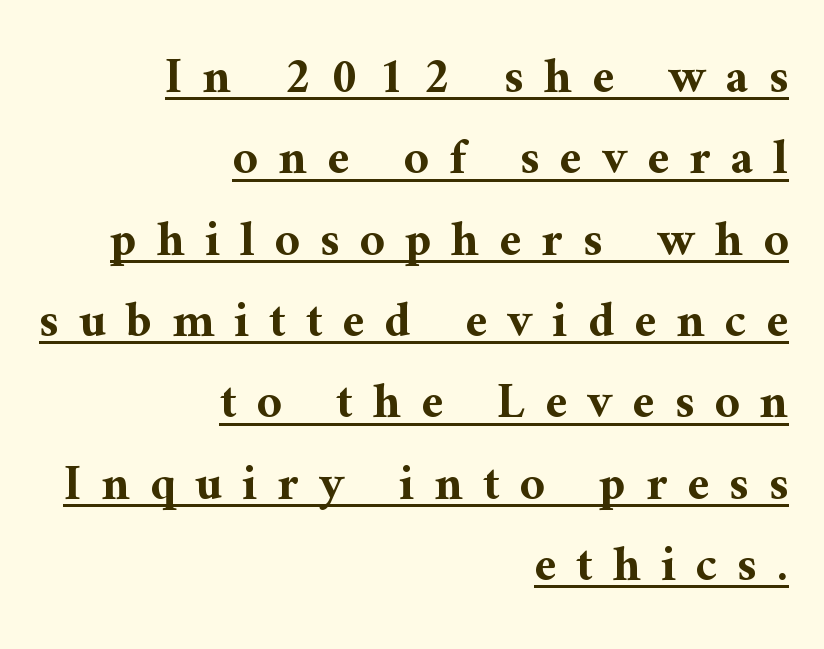
Q: Is the text bold? A: Yes.
Q: Is the text italic (slanted)? A: No, it is upright.
Q: Is the typeface a serif or a sans-serif typeface? A: Serif.
Q: Is the text underlined? A: Yes.
Q: How is the paragraph aligned? A: Right-aligned.
Q: Is the spacing between letters normal or unusually wide? A: Unusually wide.
Q: Is the spacing between lines tight, normal or loose? A: Normal.
Q: Width (condensed, normal, or wide)? A: Normal.
Q: Stroke contrast? A: Medium.
Q: x-height? A: Medium.
Q: Monospaced? A: No.
